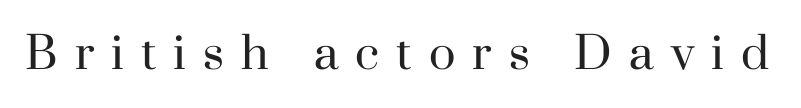
The typeface chosen for these lines features serifs. The gap between lines stays unmarked. Do the characters align in a grid? No, the font is proportional. Here the glyphs are tracked loosely, breaking word shapes into spaced letters. Does the lettering tilt? It doesn't — this is upright.
